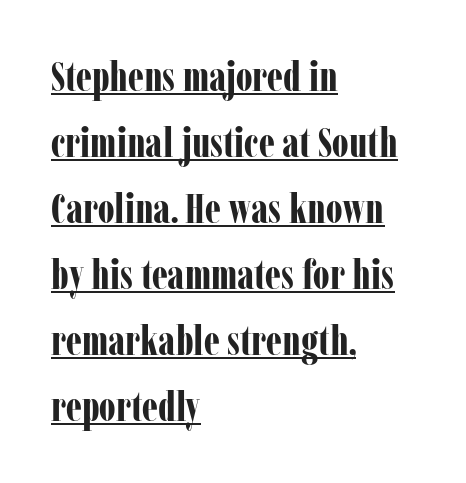
The image shows 42 px bold, condensed serif type, upright; set left-aligned, normal line spacing (1.57x), normal letter spacing, underlined; low stroke contrast and a medium x-height.
